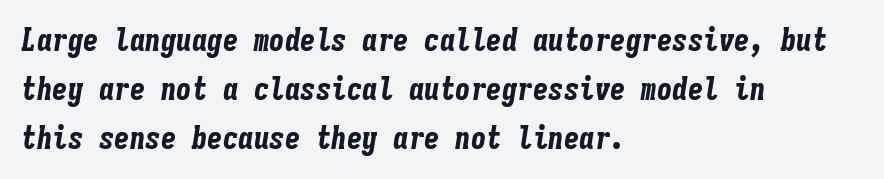
The image shows 31 px bold, condensed type, italic (leaning right), monospaced; set left-aligned, normal line spacing (1.58x), normal letter spacing, not underlined; low stroke contrast and a medium x-height.
